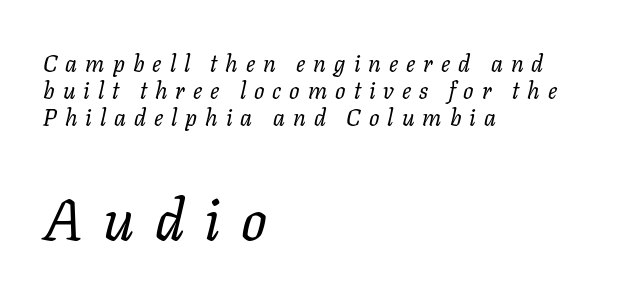
{"italic": "yes", "lean": "right", "slant_degrees": 11, "bold": "no", "weight": "regular", "width": "normal", "stroke_contrast": "low", "x_height": "medium", "monospaced": "no", "underline": "no", "align": "left", "line_spacing_ratio": 1.17, "letter_spacing": "wide", "letter_spacing_em": 0.35, "larger_block": "second", "size_ratio": 2.48, "glyph_px": 57}
